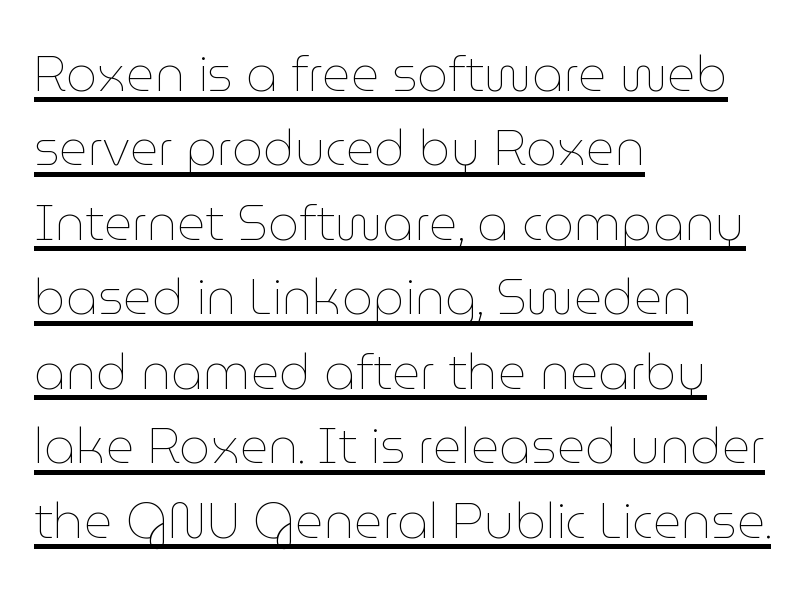
Q: Is the text bold? A: No.
Q: Is the text italic (slanted)? A: No, it is upright.
Q: Is the text underlined? A: Yes.
Q: How is the paragraph aligned? A: Left-aligned.
Q: Is the spacing between letters normal or unusually wide? A: Normal.
Q: Is the spacing between lines tight, normal or loose? A: Normal.
Q: Width (condensed, normal, or wide)? A: Normal.
Q: Stroke contrast? A: Low.
Q: x-height? A: Medium.
Q: Monospaced? A: No.
